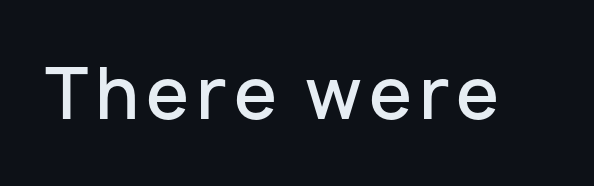
Are there feet on the stems? There aren't — it's a sans. These lines are rendered in a variable-pitch font. The space beneath each line is pristine and unruled. The typography opts for an upright posture over an oblique one. How heavy is the stroke? Medium-heavy — a semibold, shy of bold.
